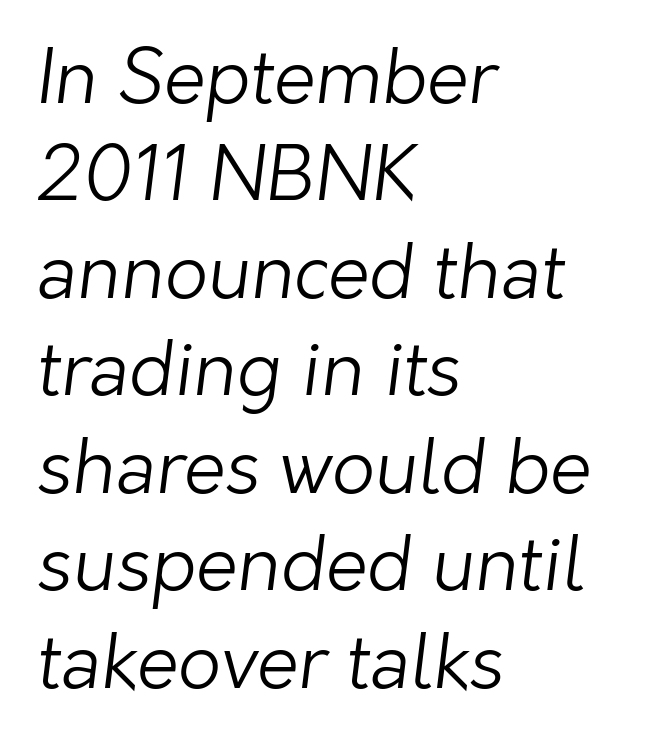
The letters carry no serifs — their stems end cleanly without finishing strokes. Is this a fixed-width face? No — the glyphs have proportional, varying widths. Weight class: somewhere from thin through regular. Descenders are the only things crossing below the line. What stands out about the letter spacing? Nothing — it is the standard amount.
